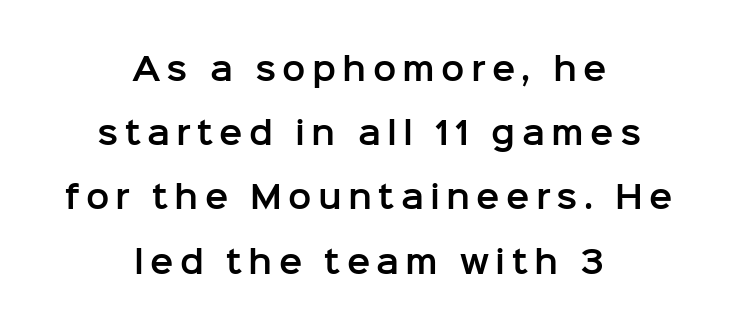
The image shows 31 px sans-serif type, upright; set centered, loose line spacing (2.07x), unusually wide letter spacing (+0.2 em), not underlined; low stroke contrast and a medium x-height.
